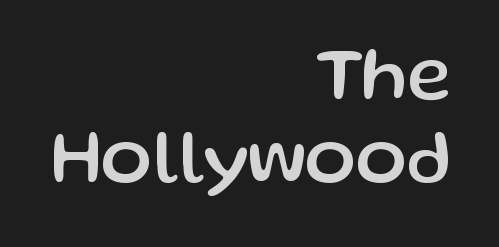
Check under the words: just untouched page. Letter spacing: default. These lines are rendered in a variable-pitch font. In terms of letterform style, serifs are entirely absent.
